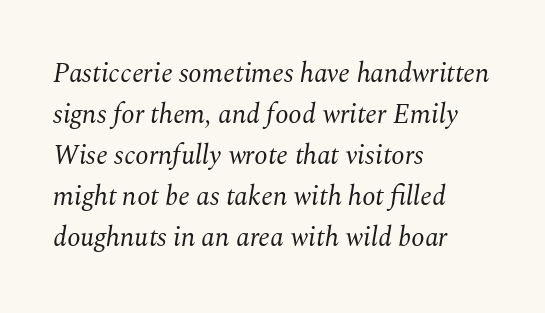
{"italic": "yes", "lean": "right", "slant_degrees": 10, "bold": "no", "underline": "no", "align": "left", "line_spacing": "normal", "line_spacing_ratio": 1.52, "letter_spacing": "normal", "letter_spacing_em": 0.0, "glyph_px": 27}
